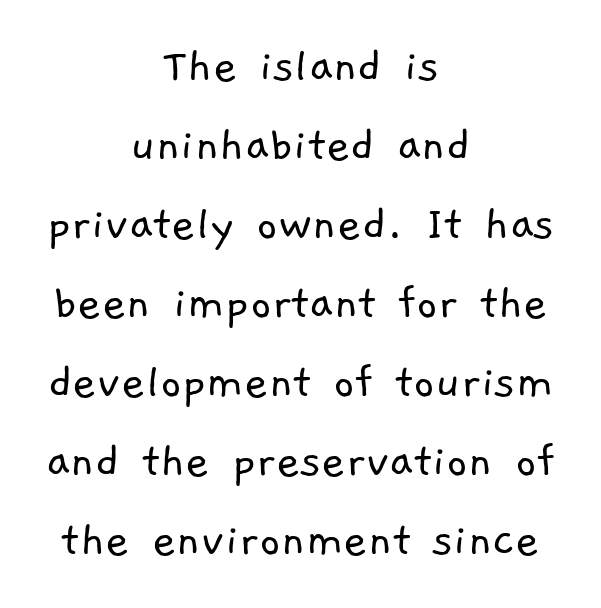
{"serif": "no", "bold": "no", "weight": "light", "width": "normal", "stroke_contrast": "low", "x_height": "medium", "monospaced": "no", "underline": "no", "align": "center", "line_spacing": "normal", "line_spacing_ratio": 1.52, "letter_spacing": "normal", "letter_spacing_em": 0.0, "glyph_px": 52}
